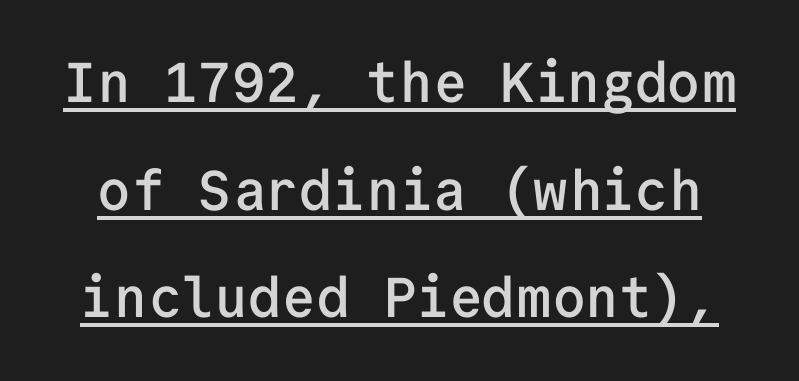
The image shows 56 px semibold sans-serif type, upright, monospaced; set loose line spacing (1.92x), normal letter spacing, underlined; low stroke contrast and a medium x-height.
